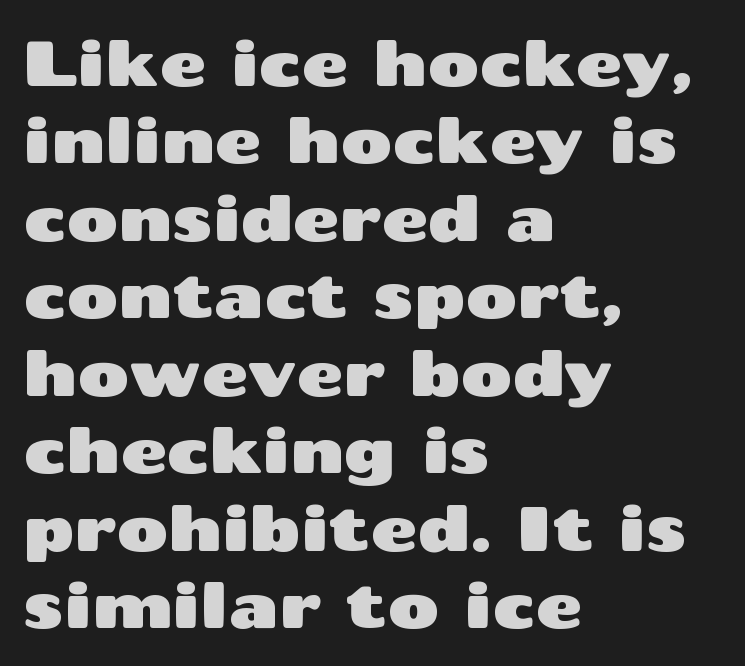
Q: Is the text italic (slanted)? A: No, it is upright.
Q: Is the typeface a serif or a sans-serif typeface? A: Sans-serif.
Q: Is the text underlined? A: No.
Q: How is the paragraph aligned? A: Left-aligned.
Q: Is the spacing between letters normal or unusually wide? A: Normal.
Q: Width (condensed, normal, or wide)? A: Wide.
Q: Stroke contrast? A: Medium.
Q: x-height? A: Medium.
Q: Monospaced? A: No.
